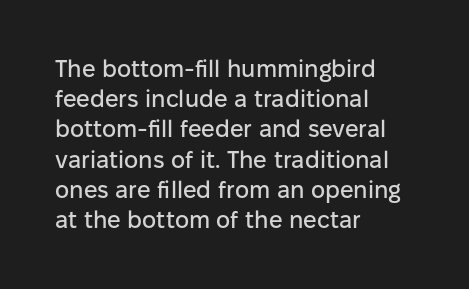
{"italic": "no", "underline": "no", "align": "left", "line_spacing": "normal", "line_spacing_ratio": 1.26, "letter_spacing": "normal", "letter_spacing_em": 0.0, "glyph_px": 24}
